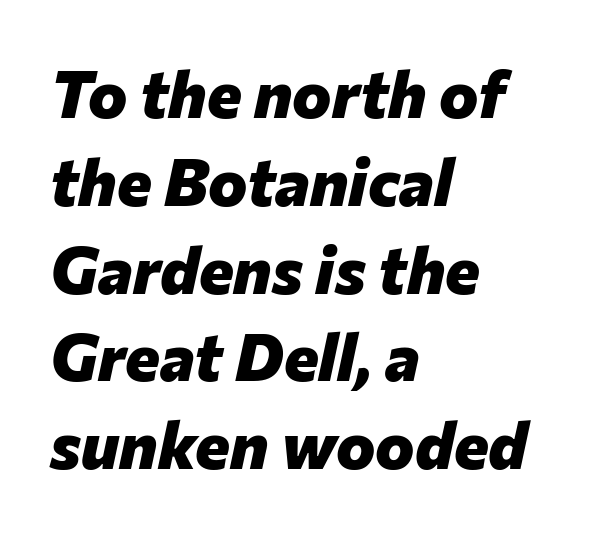
{"italic": "yes", "lean": "right", "slant_degrees": 12, "bold": "yes", "weight": "heavy", "width": "normal", "stroke_contrast": "low", "x_height": "medium", "monospaced": "no", "underline": "no", "align": "left", "line_spacing": "normal", "line_spacing_ratio": 1.33, "letter_spacing": "normal", "letter_spacing_em": 0.0, "glyph_px": 66}
